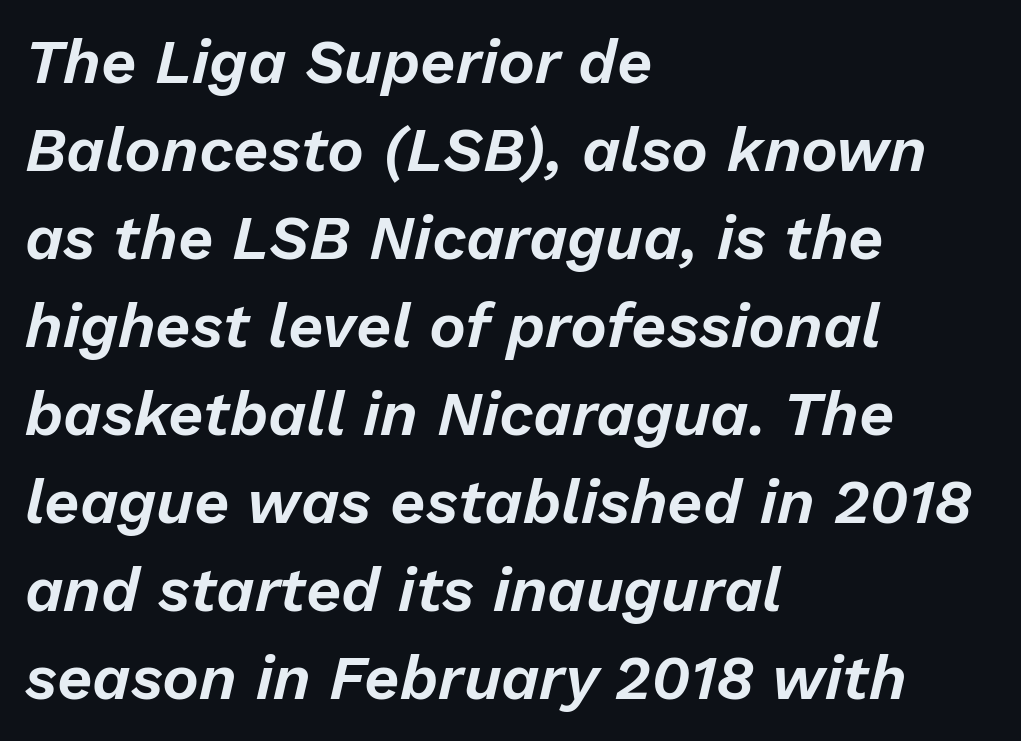
Default kerning and tracking; the words read as compact shapes. Where is the straight margin? On the left. A normal amount of white space separates one row of letters from the next. Think of a printed novel: that variable character pitch is what you see here.
